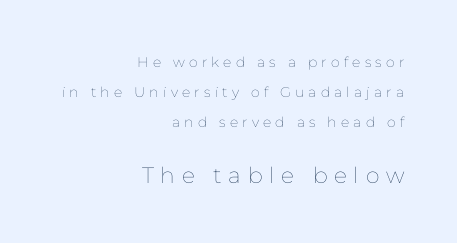
The image shows 22 px text type, upright; set right-aligned, loose line spacing (2.16x), unusually wide letter spacing (+0.3 em), not underlined; the second (bottom) block is 1.57x larger.
